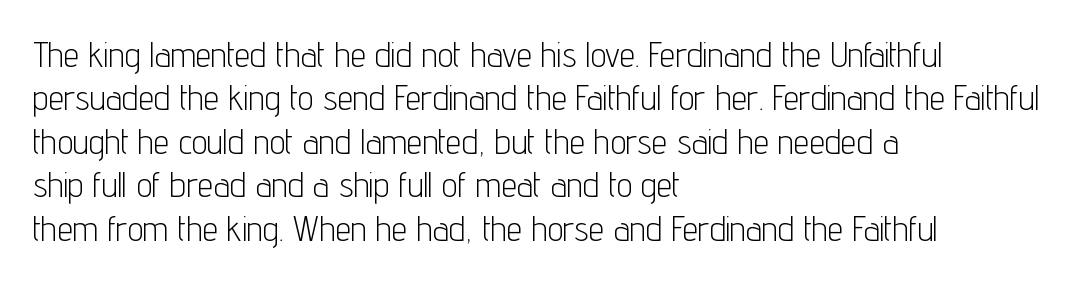
{"serif": "no", "italic": "no", "bold": "no", "weight": "light", "width": "condensed", "stroke_contrast": "low", "x_height": "medium", "monospaced": "no", "underline": "no", "align": "left", "line_spacing_ratio": 1.24, "letter_spacing": "normal", "letter_spacing_em": 0.0, "glyph_px": 35}
